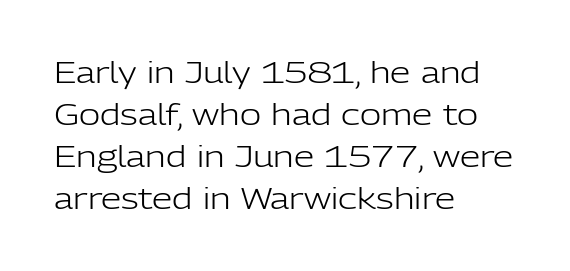
{"serif": "no", "italic": "no", "bold": "no", "weight": "light", "width": "normal", "stroke_contrast": "low", "x_height": "medium", "monospaced": "no", "underline": "no", "align": "left", "line_spacing": "normal", "line_spacing_ratio": 1.45, "letter_spacing": "normal", "letter_spacing_em": 0.0, "glyph_px": 29}
